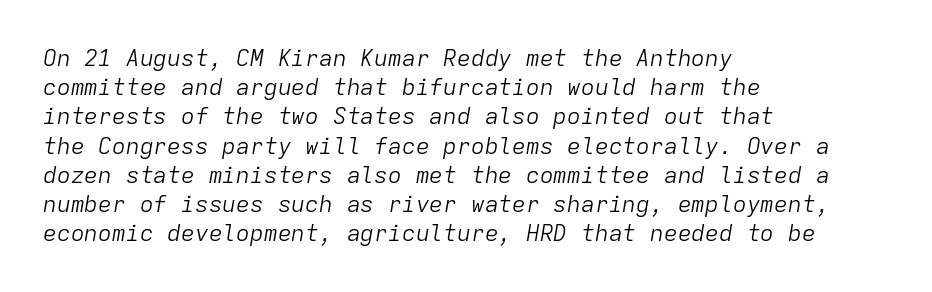
Line starts are locked; line ends wander. Letters rest on an invisible, unmarked baseline. Between one letter and the next there's only the usual sliver of space. The letters are slanted; this is an italic face. Leading matches the norm, producing a regular column.
